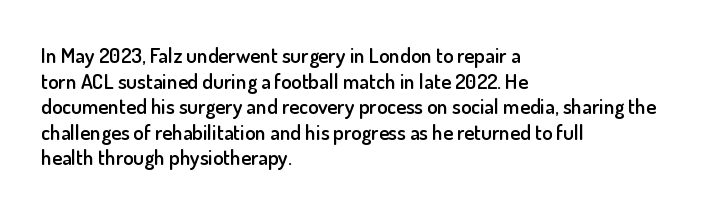
The image shows 21 px text type, upright; set left-aligned, line spacing 1.22x, normal letter spacing, not underlined.
